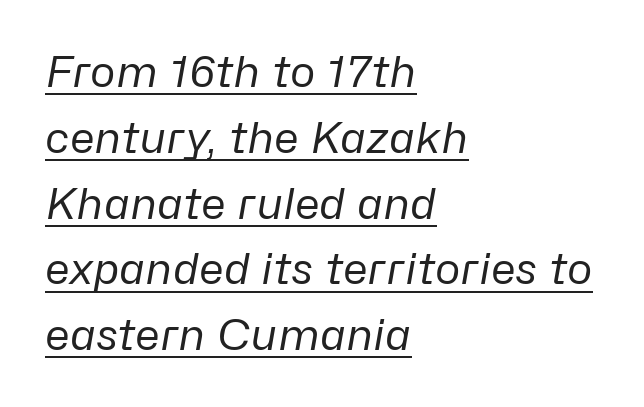
Proportional: the letters do not fall into vertical columns. This sample keeps an unexceptional amount of space between lines. Summary of weight: not heavy and not bold. Horizontal alignment here is leftward, the default for most running prose. When letters slant like this, we call the style italic. Quick note: underline on.
